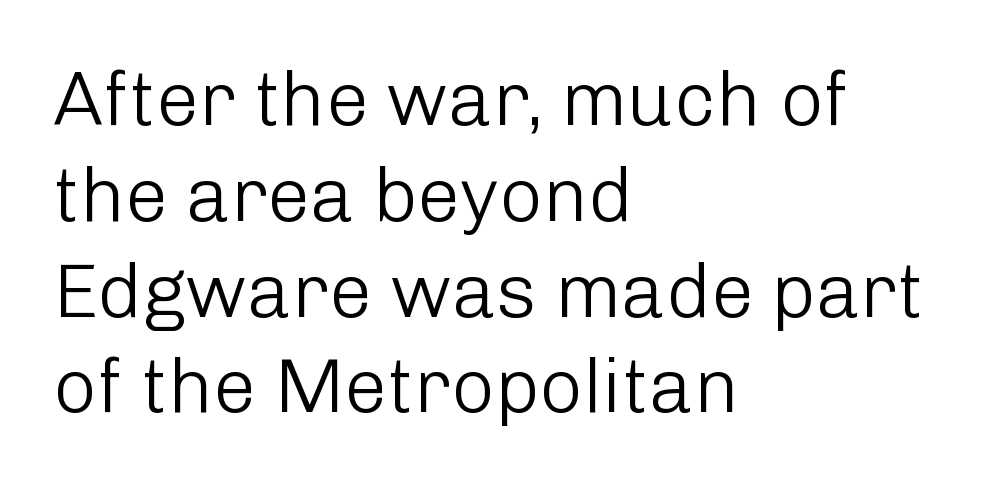
{"serif": "no", "italic": "no", "bold": "no", "weight": "light", "width": "normal", "stroke_contrast": "low", "x_height": "medium", "monospaced": "no", "underline": "no", "align": "left", "line_spacing": "normal", "line_spacing_ratio": 1.26, "letter_spacing": "normal", "letter_spacing_em": 0.0, "glyph_px": 76}
